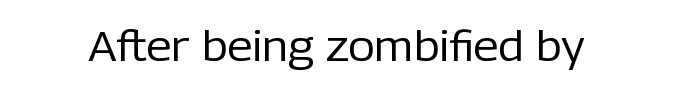
Q: Is the text bold? A: No.
Q: Is the text italic (slanted)? A: No, it is upright.
Q: Is the typeface a serif or a sans-serif typeface? A: Sans-serif.
Q: Is the text underlined? A: No.
Q: Is the spacing between letters normal or unusually wide? A: Normal.
Q: Width (condensed, normal, or wide)? A: Normal.
Q: Stroke contrast? A: Low.
Q: x-height? A: Medium.
Q: Monospaced? A: No.
